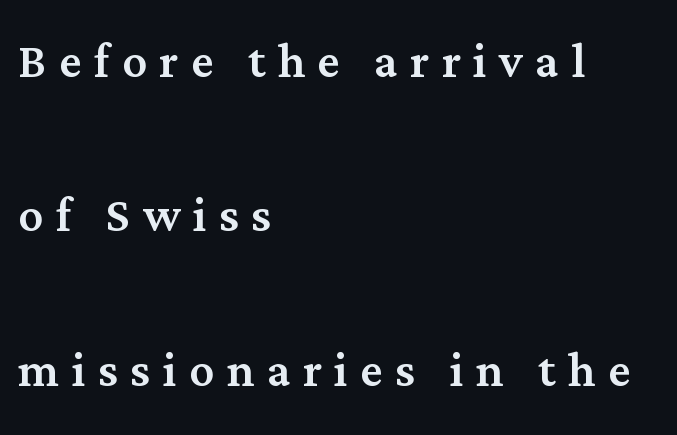
The line-height multiplier appears high, well above default. Horizontally, the lines are justified to the leading edge only. Words appear elongated and porous because spacing is wide. The characters display serif detailing at their extremities.
